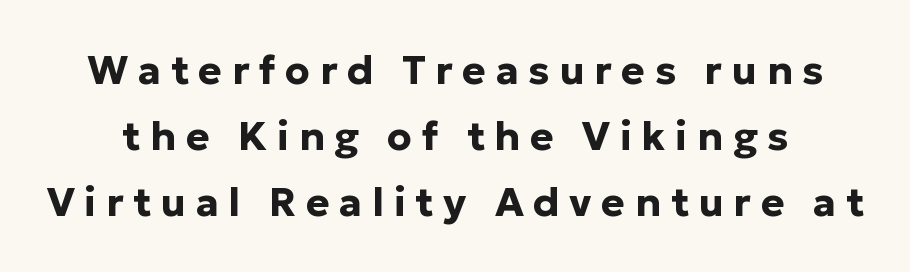
The image shows 40 px bold sans-serif type, upright; set normal line spacing (1.65x), unusually wide letter spacing (+0.24 em), not underlined; low stroke contrast and a medium x-height.
